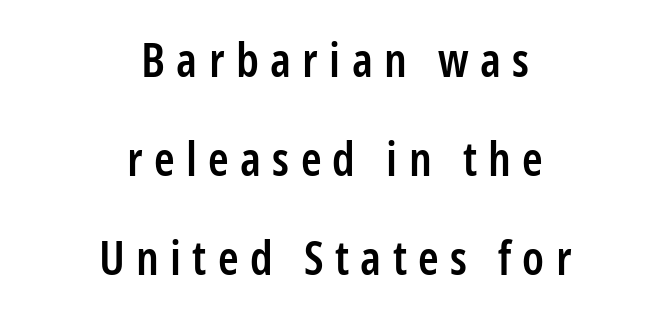
If you folded the block vertically in half, each line would mirror itself in length. Is there any slant? The stems are plumb. What weight is shown? A semibold, between regular and bold. Observe the wide spacing: letters keep a clear distance from each other.
